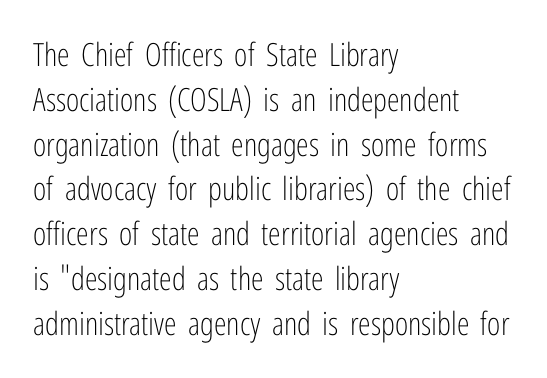
Q: Is the text bold? A: No.
Q: Is the text italic (slanted)? A: No, it is upright.
Q: Is the typeface a serif or a sans-serif typeface? A: Sans-serif.
Q: Is the text underlined? A: No.
Q: How is the paragraph aligned? A: Left-aligned.
Q: Is the spacing between letters normal or unusually wide? A: Normal.
Q: Is the spacing between lines tight, normal or loose? A: Normal.
Q: Width (condensed, normal, or wide)? A: Condensed.
Q: Stroke contrast? A: Low.
Q: x-height? A: Medium.
Q: Monospaced? A: No.
